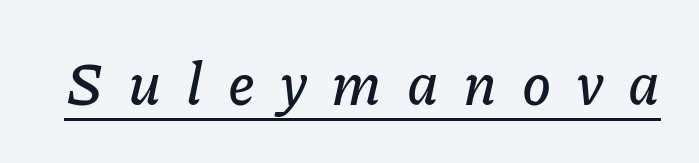
Q: Is the text italic (slanted)? A: Yes, it leans right by about 11 degrees.
Q: Is the text underlined? A: Yes.
Q: Is the spacing between letters normal or unusually wide? A: Unusually wide.
Q: Width (condensed, normal, or wide)? A: Normal.
Q: Stroke contrast? A: Low.
Q: x-height? A: Medium.
Q: Monospaced? A: No.
